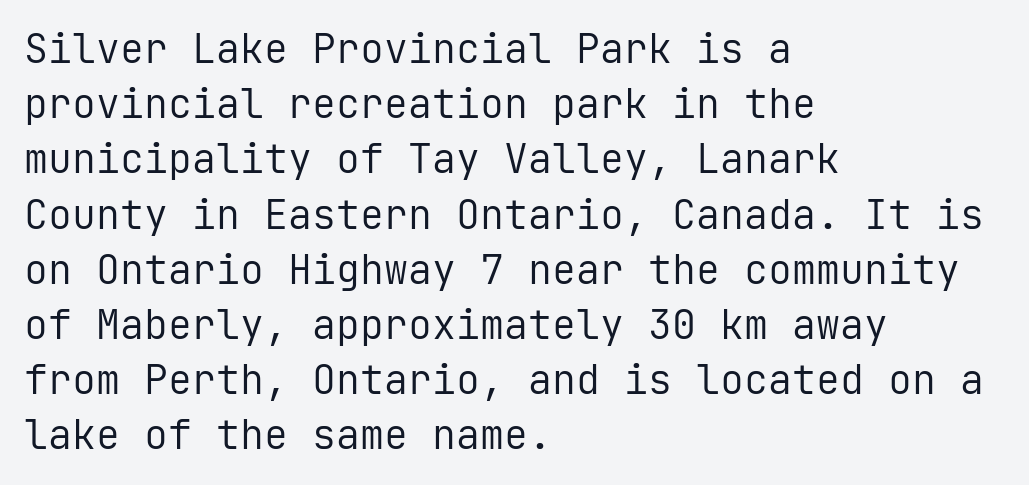
The image shows 40 px regular-weight sans-serif type, upright, monospaced; set left-aligned, normal line spacing (1.38x), normal letter spacing, not underlined; low stroke contrast and a medium x-height.
